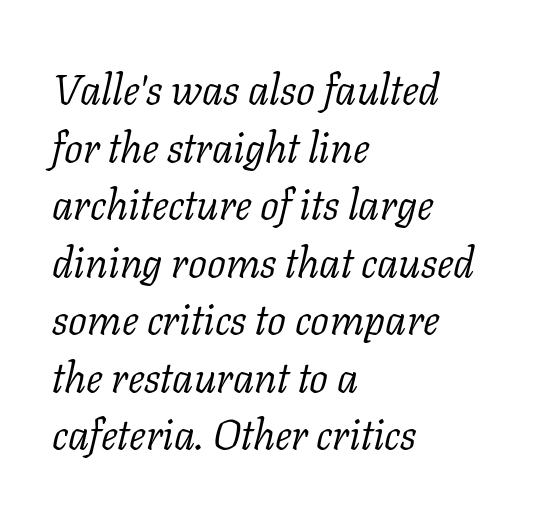
{"serif": "yes", "italic": "yes", "lean": "right", "slant_degrees": 11, "bold": "no", "weight": "light", "width": "normal", "stroke_contrast": "low", "x_height": "medium", "monospaced": "no", "underline": "no", "align": "left", "line_spacing": "normal", "line_spacing_ratio": 1.37, "letter_spacing": "normal", "letter_spacing_em": 0.0, "glyph_px": 42}
